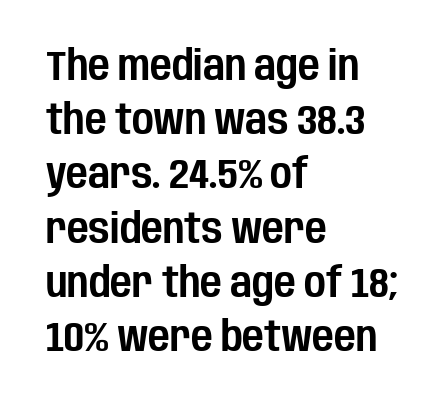
Q: Is the text italic (slanted)? A: No, it is upright.
Q: Is the typeface a serif or a sans-serif typeface? A: Sans-serif.
Q: Is the text underlined? A: No.
Q: How is the paragraph aligned? A: Left-aligned.
Q: Is the spacing between letters normal or unusually wide? A: Normal.
Q: Is the spacing between lines tight, normal or loose? A: Normal.
Q: Width (condensed, normal, or wide)? A: Condensed.
Q: Stroke contrast? A: Low.
Q: x-height? A: Large.
Q: Monospaced? A: No.
